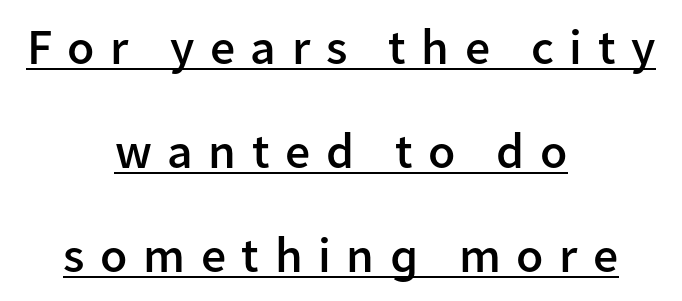
This is the regular roman posture of the typeface. Vertically, the passage feels expansive, rows floating well apart. This rendering widens character spacing well past its baseline value. This sample carries an underscore along the baseline area. Strokes here are thickened, but only to semibold level. Each line is balanced around a shared central axis.
